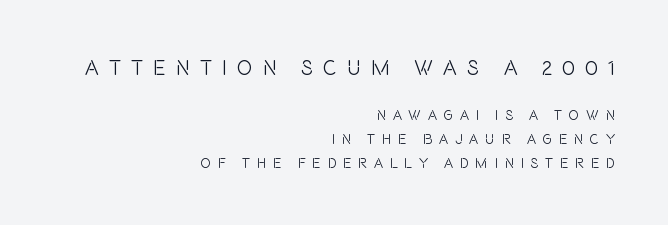
{"italic": "no", "bold": "no", "underline": "no", "align": "right", "line_spacing_ratio": 1.72, "letter_spacing": "wide", "letter_spacing_em": 0.48, "larger_block": "first", "size_ratio": 1.5, "glyph_px": 21}
